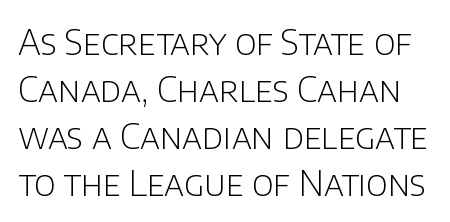
{"serif": "no", "italic": "no", "bold": "no", "weight": "light", "width": "normal", "stroke_contrast": "low", "x_height": "large", "monospaced": "no", "underline": "no", "line_spacing": "normal", "line_spacing_ratio": 1.34, "letter_spacing": "normal", "letter_spacing_em": 0.0, "glyph_px": 35}
